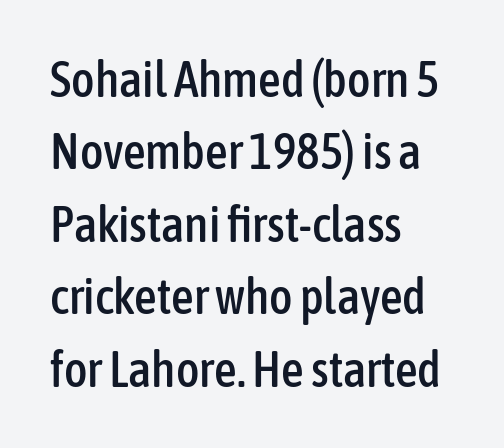
The image shows 50 px condensed sans-serif type, upright; set left-aligned, normal line spacing (1.45x), normal letter spacing, not underlined; low stroke contrast and a medium x-height.
